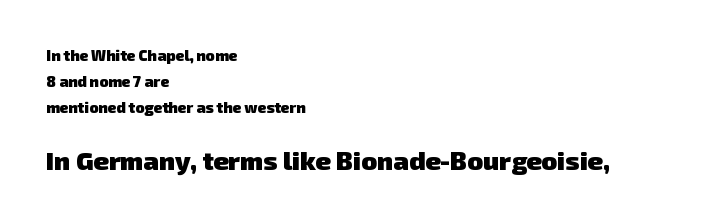
{"bold": "yes", "underline": "no", "align": "left", "line_spacing_ratio": 1.72, "letter_spacing": "normal", "letter_spacing_em": 0.0, "larger_block": "second", "size_ratio": 1.73, "glyph_px": 26}
